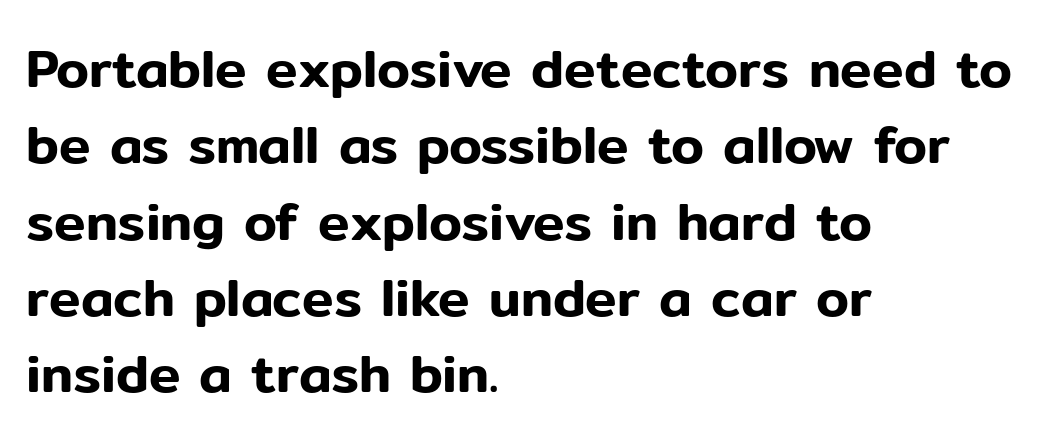
Does the leading feel generous? No, just average. Plain, unruled lines of type. The lettering holds an erect, upright posture throughout. A typesetter would call this proportional, since set widths differ per character. Each word holds together tightly as a unit, with standard inter-letter gaps.
